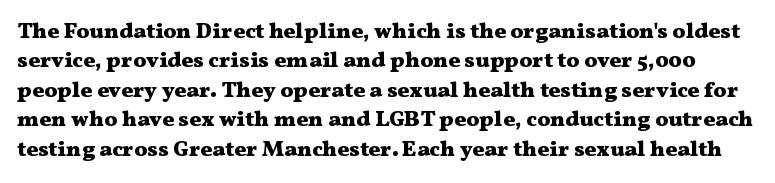
Q: Is the text bold? A: Yes.
Q: Is the text italic (slanted)? A: No, it is upright.
Q: Is the text underlined? A: No.
Q: Is the spacing between letters normal or unusually wide? A: Normal.
Q: Is the spacing between lines tight, normal or loose? A: Normal.
